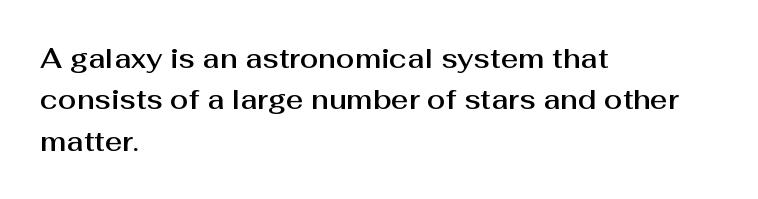
Q: Is the text italic (slanted)? A: No, it is upright.
Q: Is the text underlined? A: No.
Q: How is the paragraph aligned? A: Left-aligned.
Q: Is the spacing between letters normal or unusually wide? A: Normal.
Q: Is the spacing between lines tight, normal or loose? A: Normal.
